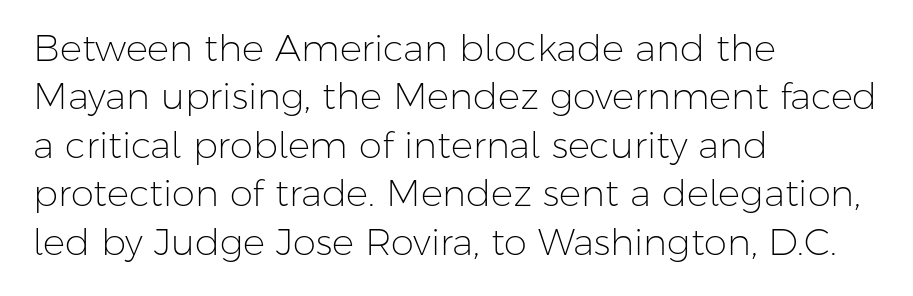
The image shows 37 px light sans-serif type, upright; set left-aligned, normal line spacing (1.31x), normal letter spacing, not underlined; low stroke contrast and a medium x-height.
